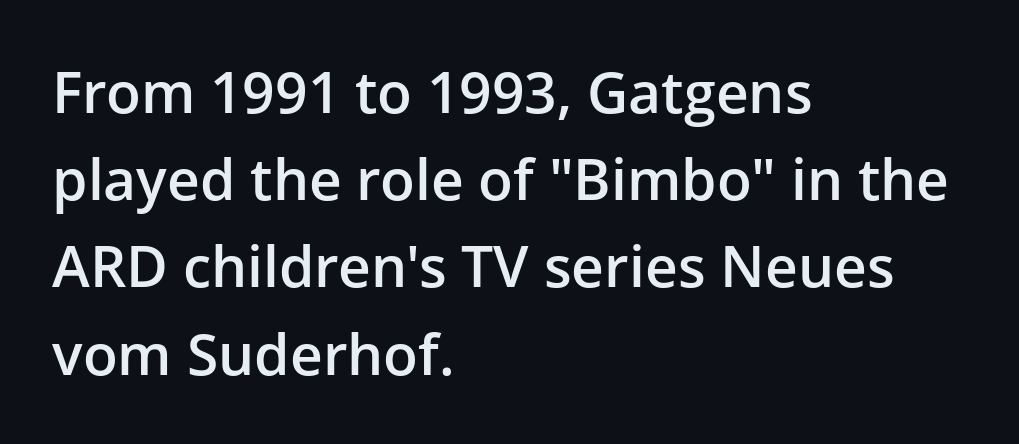
{"serif": "no", "italic": "no", "bold": "semi", "weight": "semibold", "width": "normal", "stroke_contrast": "low", "x_height": "medium", "monospaced": "no", "underline": "no", "align": "left", "line_spacing": "normal", "line_spacing_ratio": 1.53, "letter_spacing": "normal", "letter_spacing_em": 0.0, "glyph_px": 57}
